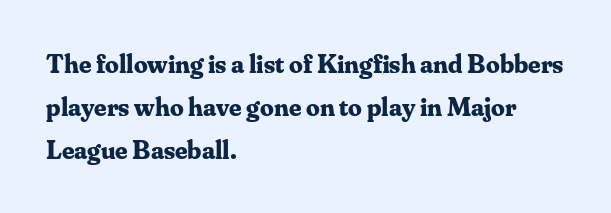
{"italic": "no", "bold": "yes", "underline": "no", "align": "left", "line_spacing": "normal", "line_spacing_ratio": 1.6, "letter_spacing": "normal", "letter_spacing_em": 0.0, "glyph_px": 27}
